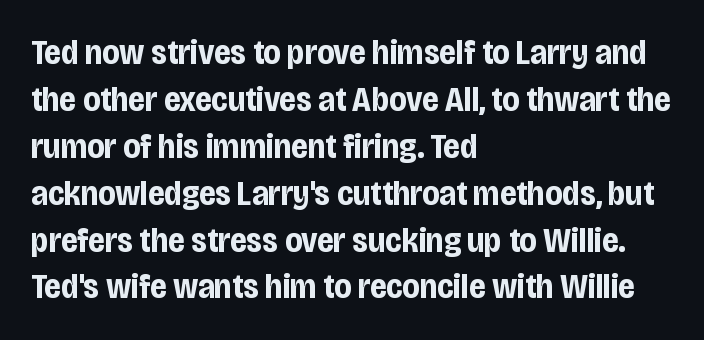
Words float on clear page, feet unadorned. Do the characters align in a grid? No, the font is proportional. Unlike a traditional serif, this face leaves its strokes unadorned. The specimen reads as upright at a glance.
